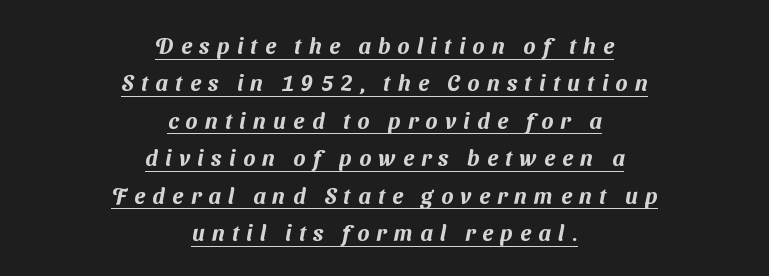
{"underline": "yes", "align": "center", "line_spacing": "normal", "line_spacing_ratio": 1.7, "letter_spacing": "wide", "letter_spacing_em": 0.34, "glyph_px": 22}
